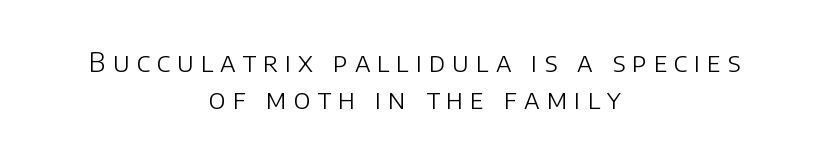
{"italic": "no", "bold": "no", "underline": "no", "align": "center", "line_spacing": "normal", "line_spacing_ratio": 1.37, "letter_spacing": "wide", "letter_spacing_em": 0.25, "glyph_px": 27}
